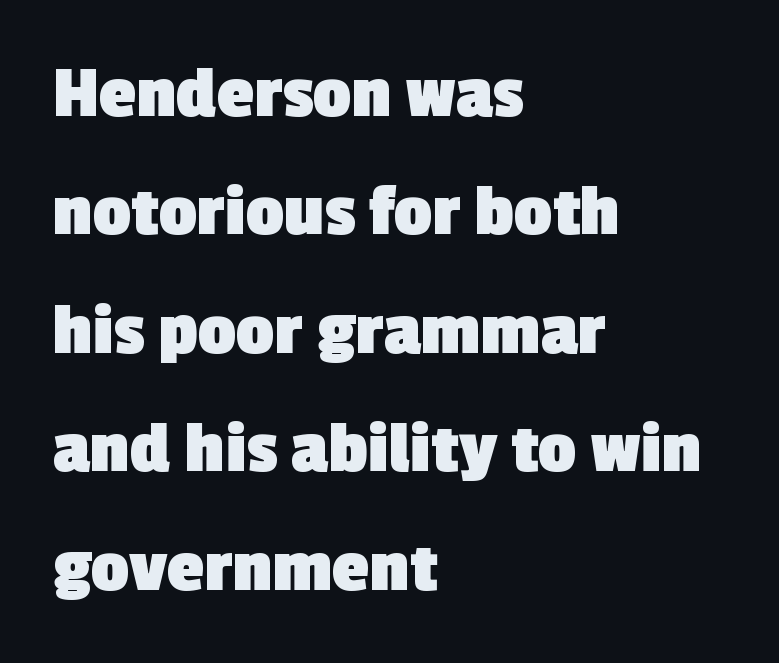
Q: Is the text bold? A: Yes.
Q: Is the typeface a serif or a sans-serif typeface? A: Sans-serif.
Q: Is the text underlined? A: No.
Q: How is the paragraph aligned? A: Left-aligned.
Q: Is the spacing between letters normal or unusually wide? A: Normal.
Q: Is the spacing between lines tight, normal or loose? A: Normal.
Q: Width (condensed, normal, or wide)? A: Normal.
Q: x-height? A: Medium.
Q: Monospaced? A: No.
